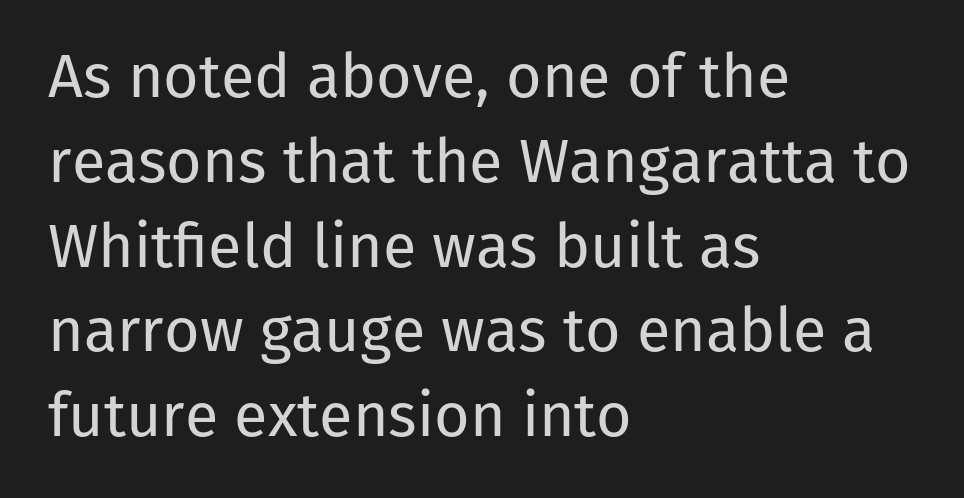
{"serif": "no", "italic": "no", "bold": "no", "weight": "regular", "width": "normal", "stroke_contrast": "low", "x_height": "medium", "monospaced": "no", "underline": "no", "align": "left", "line_spacing": "normal", "line_spacing_ratio": 1.39, "letter_spacing": "normal", "letter_spacing_em": 0.0, "glyph_px": 61}
